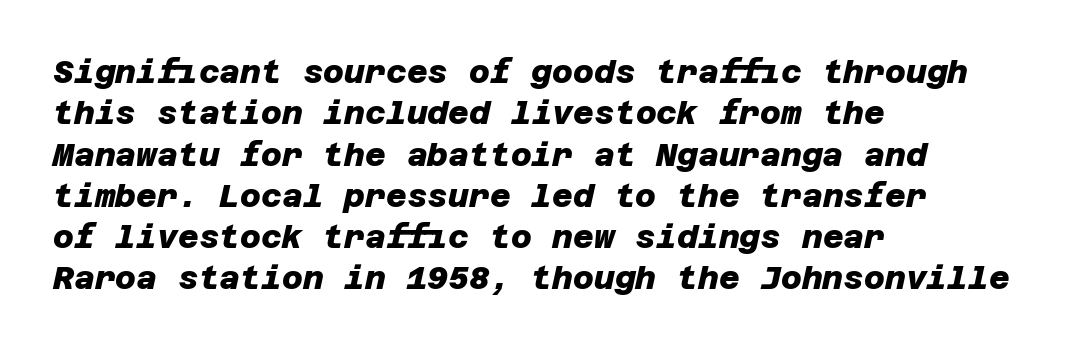
The image shows 32 px heavy sans-serif type; set left-aligned, normal line spacing (1.29x), normal letter spacing, not underlined; low stroke contrast and a large x-height.
